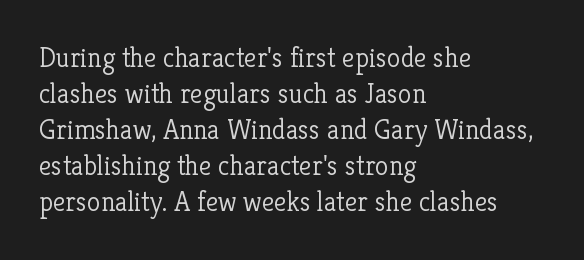
The text was rendered using a seriffed face with decorative stroke endings. This reads as an unemphasized weight, regular at the heaviest. Summary of vertical rhythm: regular, with standard interline spacing. This is the regular roman posture of the typeface.
